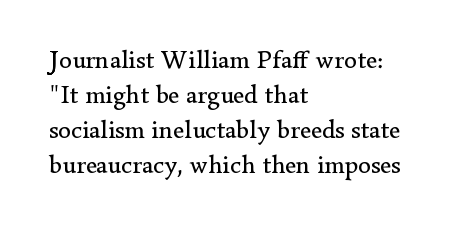
The image shows 26 px text type, upright; set left-aligned, normal line spacing (1.34x), normal letter spacing, not underlined.
